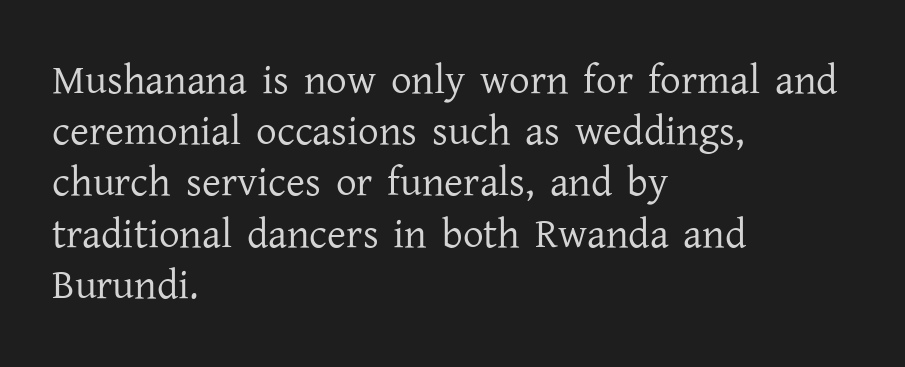
{"serif": "yes", "italic": "no", "bold": "no", "weight": "regular", "width": "normal", "stroke_contrast": "low", "x_height": "medium", "monospaced": "no", "underline": "no", "align": "left", "line_spacing": "normal", "line_spacing_ratio": 1.25, "letter_spacing": "normal", "letter_spacing_em": 0.0, "glyph_px": 41}
